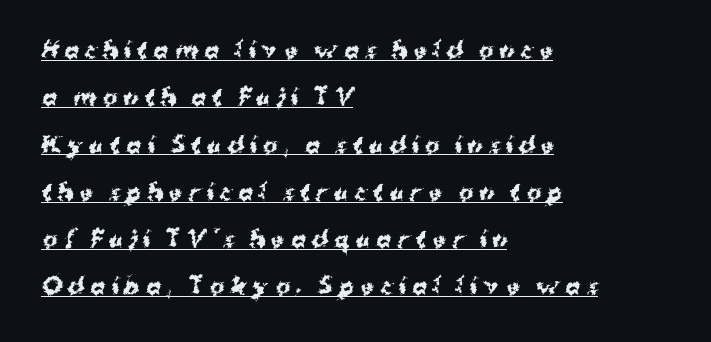
The characters look thick and weighty, a clear bold. Reading down the block, your eye returns to a fixed left position each line. The passage shown has open, widely tracked lettering throughout. Regarding leading, the lines here are spaced well apart. Descenders here cross a horizontal rule under the line.
